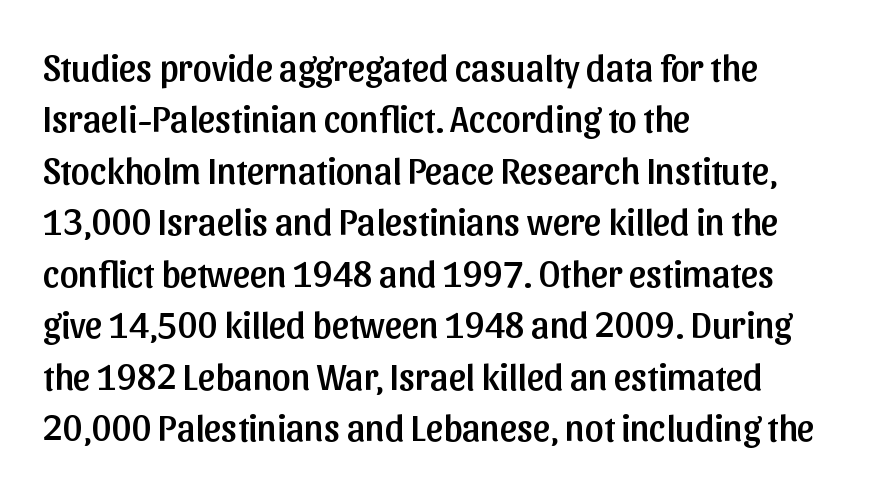
Q: Is the text italic (slanted)? A: No, it is upright.
Q: Is the typeface a serif or a sans-serif typeface? A: Sans-serif.
Q: Is the text underlined? A: No.
Q: How is the paragraph aligned? A: Left-aligned.
Q: Is the spacing between letters normal or unusually wide? A: Normal.
Q: Is the spacing between lines tight, normal or loose? A: Normal.
Q: Width (condensed, normal, or wide)? A: Normal.
Q: Stroke contrast? A: Low.
Q: x-height? A: Medium.
Q: Monospaced? A: No.
